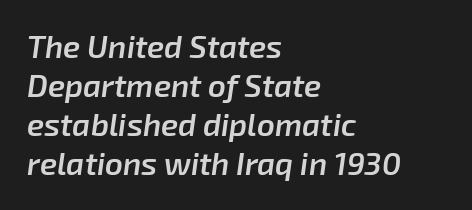
Q: Is the text bold? A: Semi-bold.
Q: Is the text italic (slanted)? A: Yes, it leans right by about 8 degrees.
Q: Is the text underlined? A: No.
Q: How is the paragraph aligned? A: Left-aligned.
Q: Is the spacing between letters normal or unusually wide? A: Normal.
Q: Is the spacing between lines tight, normal or loose? A: Normal.
Q: Width (condensed, normal, or wide)? A: Normal.
Q: Stroke contrast? A: Low.
Q: x-height? A: Medium.
Q: Monospaced? A: No.
